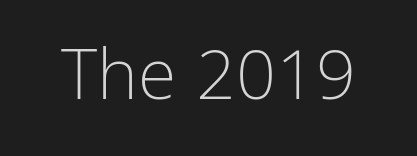
The image shows 70 px light, condensed sans-serif type, upright; set normal letter spacing, not underlined; low stroke contrast and a medium x-height.
